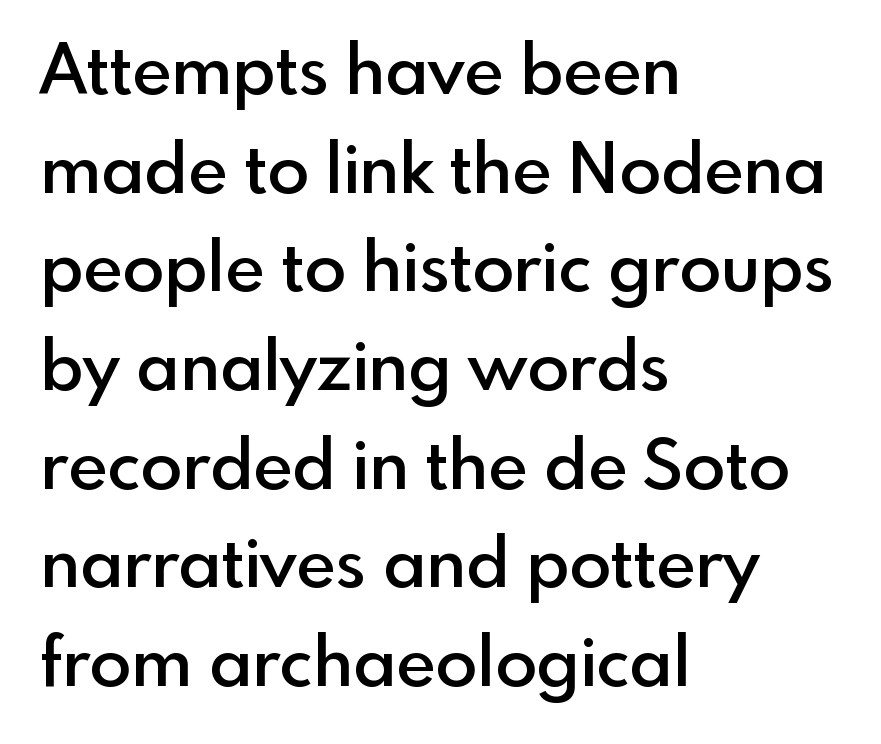
These lines sit exactly where default settings would place them. This sample has the flowing, uneven cadence of proportional lettering. Nope, no serifs anywhere on these letters. The passage shown is semibold, sitting just below true bold. It's the straight-up-and-down kind of type.
